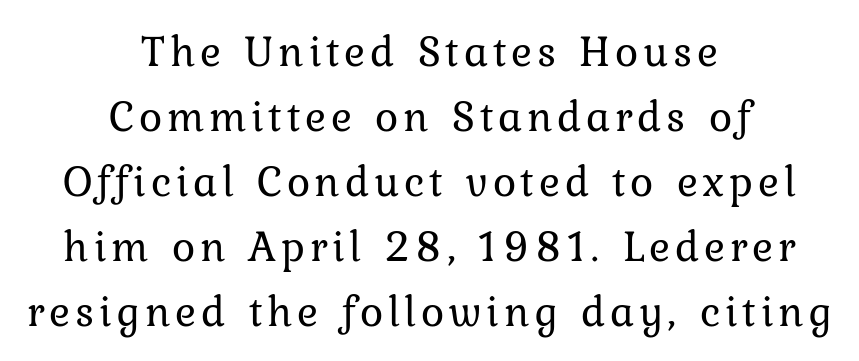
The lines in this sample share a center point and differ in where they start and stop. The font sits on the lighter half of the weight spectrum, regular included. Plain, unruled lines of type. These lines are rendered in a variable-pitch font. The space between consecutive lines is moderate.
